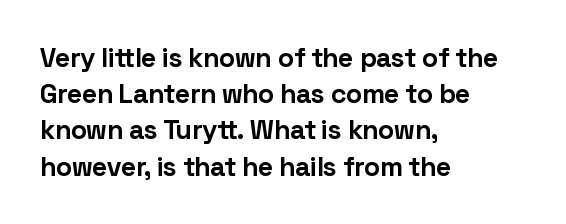
Does the weight exceed regular? Yes, all the way to bold. Inter-character spacing is left at the font's built-in metrics. If you drew a ruler down the left edge, every line would touch it. Only glyphs here, with clear space below each row. This sample keeps an unexceptional amount of space between lines.
